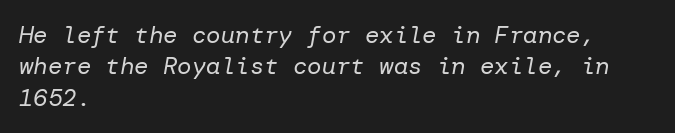
Is there much room between lines? A standard amount, neither cramped nor airy. Stem width sits at or under what a default text font uses. Line beginnings align vertically; line endings do not. An italicized treatment has been applied to the whole sample. Here the glyphs are tracked normally, forming tight word shapes.
